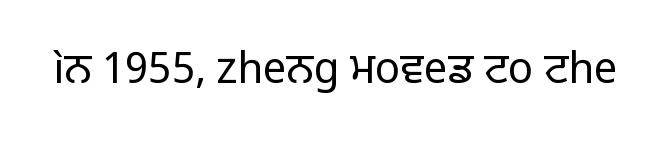
Q: Is the text bold? A: No.
Q: Is the text italic (slanted)? A: No, it is upright.
Q: Is the typeface a serif or a sans-serif typeface? A: Sans-serif.
Q: Is the text underlined? A: No.
Q: Is the spacing between letters normal or unusually wide? A: Normal.
Q: Width (condensed, normal, or wide)? A: Normal.
Q: Stroke contrast? A: Low.
Q: x-height? A: Medium.
Q: Monospaced? A: No.
